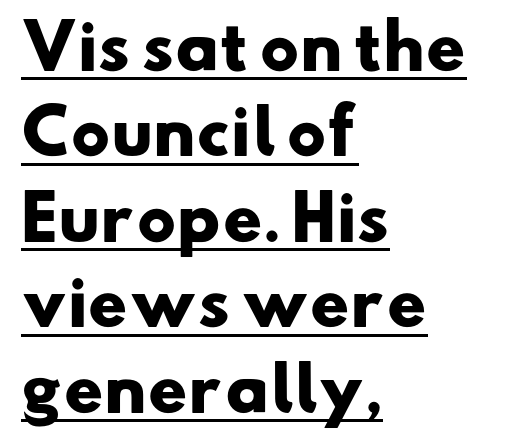
The image shows 61 px heavy, wide sans-serif type; set left-aligned, normal line spacing (1.4x), normal letter spacing, underlined; low stroke contrast and a small x-height.
